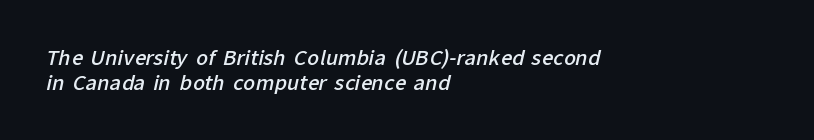
The image shows 20 px text type; set left-aligned, normal line spacing (1.25x), normal letter spacing, not underlined.
